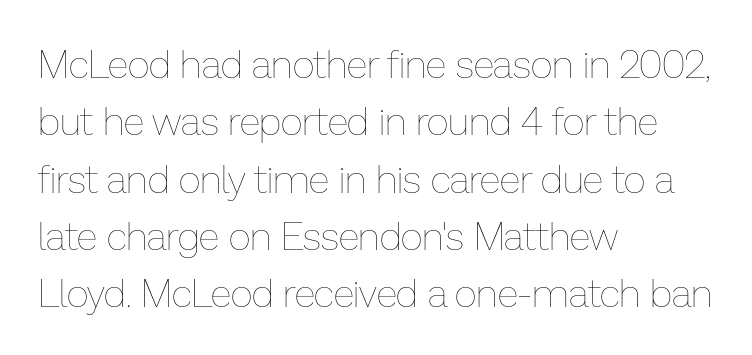
Ink coverage per letter is moderate at most. Words appear dense and cohesive because spacing is normal. Posture: straight, roman, zero tilt. Whoever set this chose a conventional vertical rhythm. In CSS terms this would be text-align: left. Plain, unruled lines of type.
